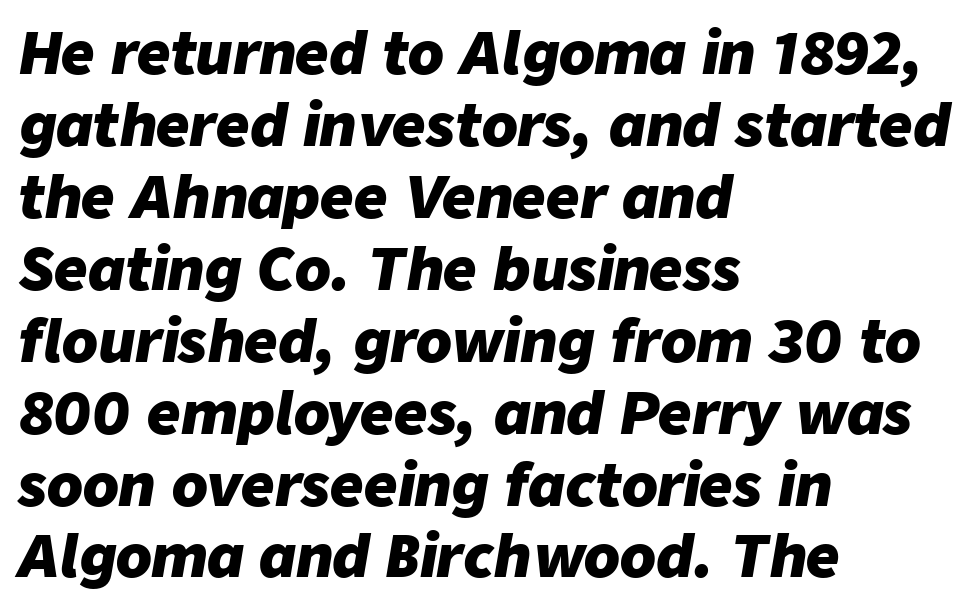
{"italic": "yes", "lean": "right", "slant_degrees": 9, "bold": "yes", "weight": "heavy", "width": "normal", "stroke_contrast": "low", "x_height": "medium", "monospaced": "no", "underline": "no", "align": "left", "line_spacing_ratio": 1.24, "letter_spacing": "normal", "letter_spacing_em": 0.0, "glyph_px": 58}
